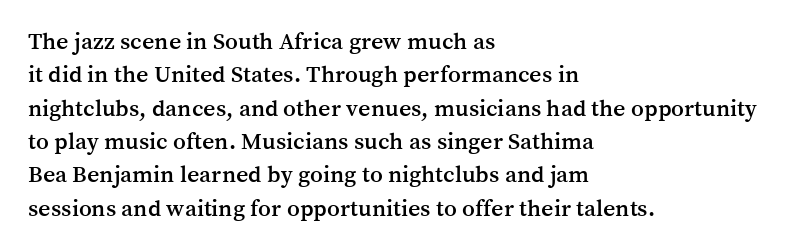
The image shows 24 px text type, upright; set left-aligned, normal line spacing (1.39x), normal letter spacing, not underlined.
